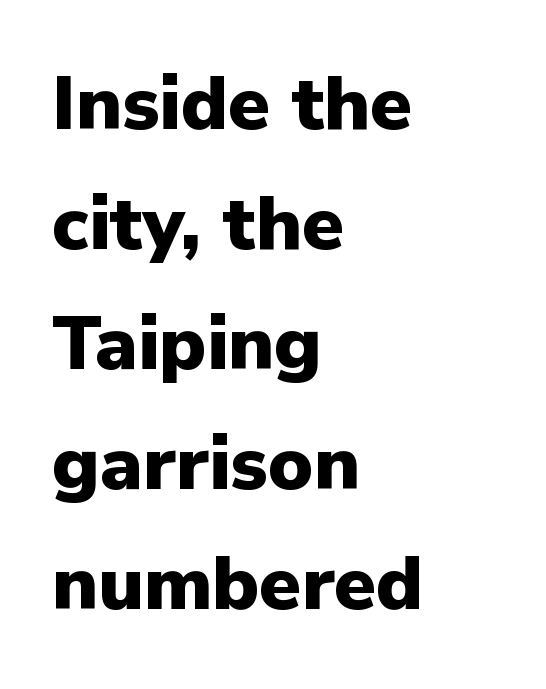
Q: Is the text bold? A: Yes.
Q: Is the text italic (slanted)? A: No, it is upright.
Q: Is the typeface a serif or a sans-serif typeface? A: Sans-serif.
Q: Is the text underlined? A: No.
Q: How is the paragraph aligned? A: Left-aligned.
Q: Is the spacing between letters normal or unusually wide? A: Normal.
Q: Is the spacing between lines tight, normal or loose? A: Normal.
Q: Width (condensed, normal, or wide)? A: Normal.
Q: Stroke contrast? A: Low.
Q: x-height? A: Medium.
Q: Monospaced? A: No.
